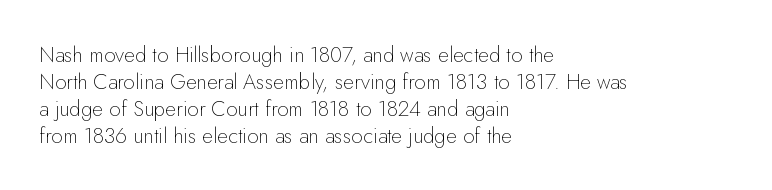
These lines keep a tight, regular rhythm from letter to letter. The rows are spaced the way most documents space them. Nothing heavy about these letters — not bold at all. A roman cut, with each character standing at attention. Check under the words: just untouched page. All the whitespace from short lines collects on the right.
